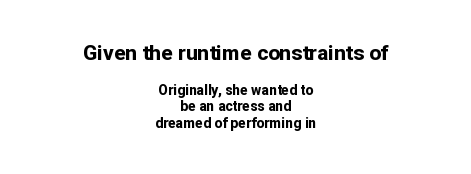
The image shows 21 px bold type, upright; set centered, line spacing 1.18x, normal letter spacing, not underlined; the first (top) block is 1.5x larger.
